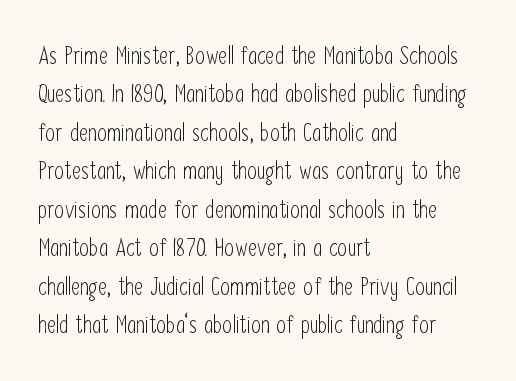
Q: Is the text bold? A: No.
Q: Is the text italic (slanted)? A: No, it is upright.
Q: Is the text underlined? A: No.
Q: How is the paragraph aligned? A: Left-aligned.
Q: Is the spacing between letters normal or unusually wide? A: Normal.
Q: Is the spacing between lines tight, normal or loose? A: Normal.
